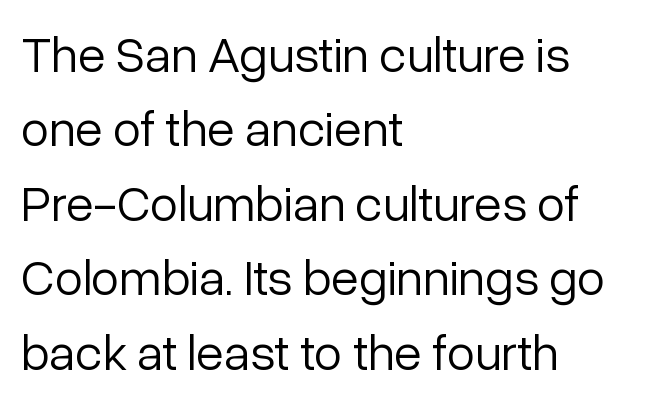
{"serif": "no", "italic": "no", "bold": "no", "weight": "light", "width": "normal", "stroke_contrast": "low", "x_height": "medium", "monospaced": "no", "underline": "no", "align": "left", "line_spacing": "normal", "line_spacing_ratio": 1.46, "letter_spacing": "normal", "letter_spacing_em": 0.0, "glyph_px": 51}
